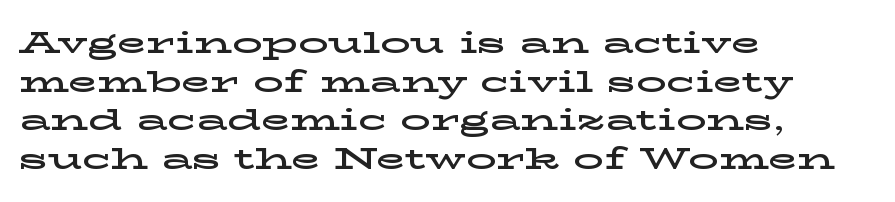
The space beneath each line is pristine and unruled. Serif or sans? Serif — the stroke terminals have little feet. Rows of type keep a routine distance in the vertical direction. The lettering stays uniformly vertical, giving the passage a roman look.
